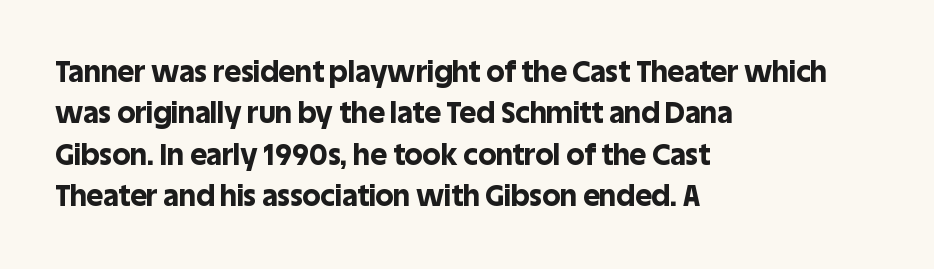
Q: Is the text bold? A: Yes.
Q: Is the text italic (slanted)? A: No, it is upright.
Q: Is the typeface a serif or a sans-serif typeface? A: Sans-serif.
Q: Is the text underlined? A: No.
Q: How is the paragraph aligned? A: Left-aligned.
Q: Is the spacing between letters normal or unusually wide? A: Normal.
Q: Is the spacing between lines tight, normal or loose? A: Normal.
Q: Width (condensed, normal, or wide)? A: Normal.
Q: x-height? A: Large.
Q: Monospaced? A: No.
